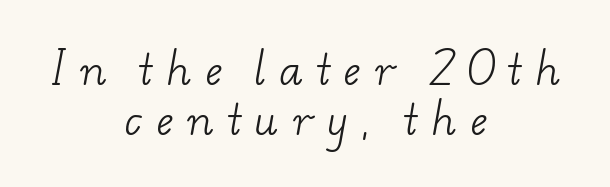
The image shows 40 px light, wide serif type; set centered, line spacing 1.24x, unusually wide letter spacing (+0.35 em), not underlined; low stroke contrast and a small x-height.
